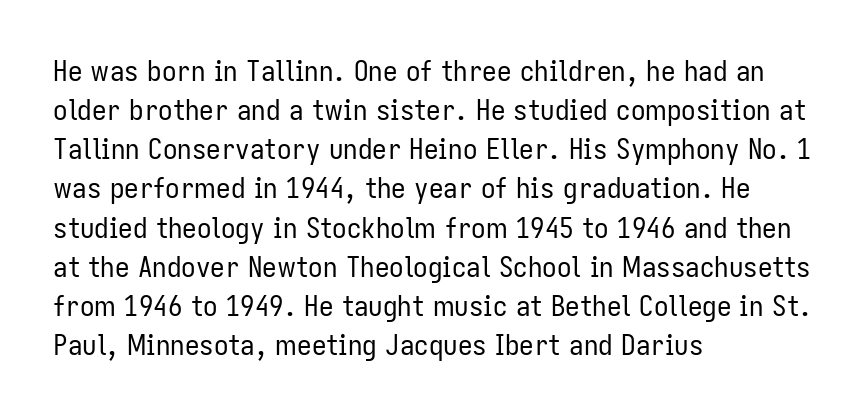
{"serif": "no", "italic": "no", "bold": "no", "weight": "regular", "width": "condensed", "stroke_contrast": "low", "x_height": "medium", "monospaced": "no", "underline": "no", "align": "left", "line_spacing": "normal", "line_spacing_ratio": 1.35, "letter_spacing": "normal", "letter_spacing_em": 0.0, "glyph_px": 29}
